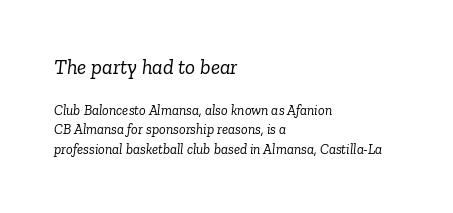
The image shows 21 px text type, italic (leaning right); set left-aligned, normal line spacing (1.42x), normal letter spacing, not underlined; the first (top) block is 1.5x larger.
